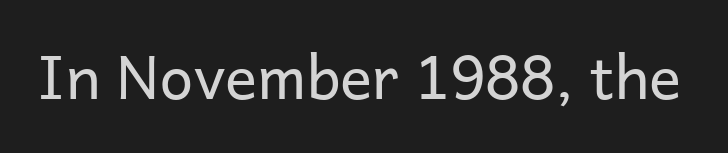
Characters remain perfectly vertical along every line. Bold? No — there's no thickening of the strokes. Serifs: no, the terminals of the letterforms are clean. Here the designer chose a conventional face with non-uniform glyph widths. Clear beneath every line of the passage.
